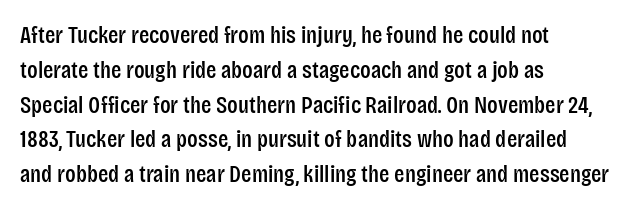
Q: Is the text italic (slanted)? A: No, it is upright.
Q: Is the text underlined? A: No.
Q: How is the paragraph aligned? A: Left-aligned.
Q: Is the spacing between letters normal or unusually wide? A: Normal.
Q: Is the spacing between lines tight, normal or loose? A: Normal.
